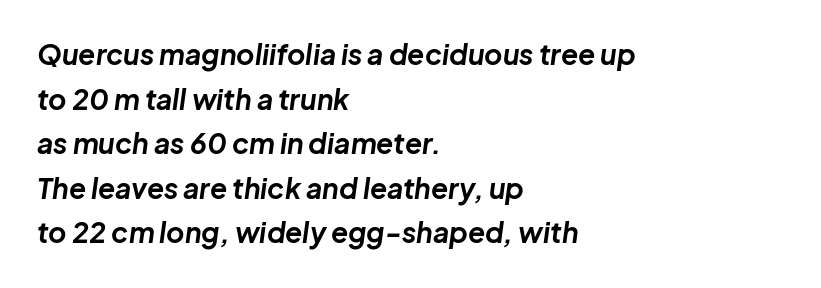
Q: Is the text bold? A: Yes.
Q: Is the text italic (slanted)? A: Yes, it leans right by about 8 degrees.
Q: Is the text underlined? A: No.
Q: How is the paragraph aligned? A: Left-aligned.
Q: Is the spacing between letters normal or unusually wide? A: Normal.
Q: Is the spacing between lines tight, normal or loose? A: Normal.
Q: Width (condensed, normal, or wide)? A: Normal.
Q: Stroke contrast? A: Low.
Q: x-height? A: Medium.
Q: Monospaced? A: No.
